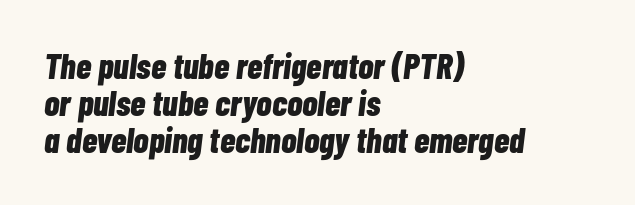
{"italic": "yes", "lean": "right", "slant_degrees": 7, "bold": "yes", "weight": "bold", "width": "condensed", "stroke_contrast": "low", "x_height": "medium", "monospaced": "no", "underline": "no", "align": "left", "line_spacing": "tight", "line_spacing_ratio": 1.06, "letter_spacing": "normal", "letter_spacing_em": 0.0, "glyph_px": 35}
